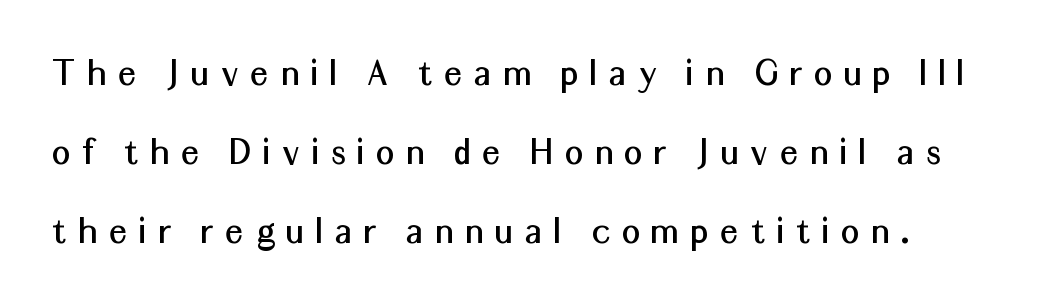
Q: Is the text italic (slanted)? A: No, it is upright.
Q: Is the typeface a serif or a sans-serif typeface? A: Sans-serif.
Q: Is the text underlined? A: No.
Q: Is the spacing between letters normal or unusually wide? A: Unusually wide.
Q: Is the spacing between lines tight, normal or loose? A: Loose.
Q: Width (condensed, normal, or wide)? A: Normal.
Q: Stroke contrast? A: Medium.
Q: x-height? A: Medium.
Q: Monospaced? A: No.
